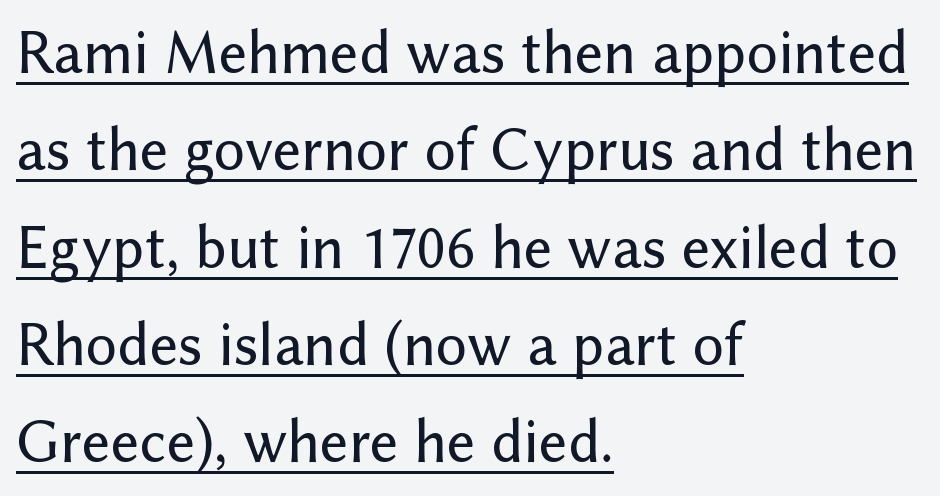
{"serif": "no", "italic": "no", "width": "normal", "stroke_contrast": "low", "x_height": "medium", "monospaced": "no", "underline": "yes", "align": "left", "line_spacing": "normal", "line_spacing_ratio": 1.57, "letter_spacing": "normal", "letter_spacing_em": 0.0, "glyph_px": 62}
